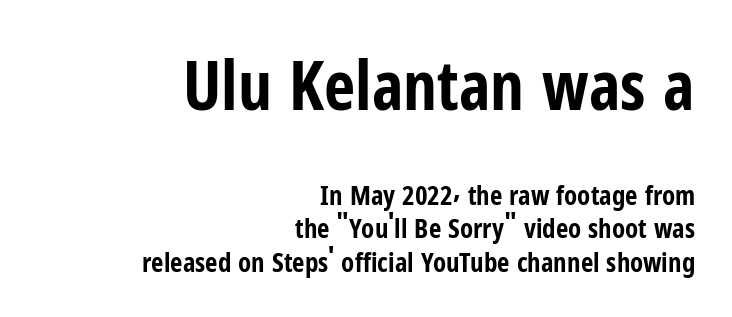
{"serif": "no", "italic": "no", "bold": "yes", "weight": "bold", "width": "condensed", "stroke_contrast": "low", "x_height": "medium", "monospaced": "no", "underline": "no", "align": "right", "line_spacing_ratio": 1.24, "letter_spacing": "normal", "letter_spacing_em": 0.0, "larger_block": "first", "size_ratio": 2.52, "glyph_px": 68}
